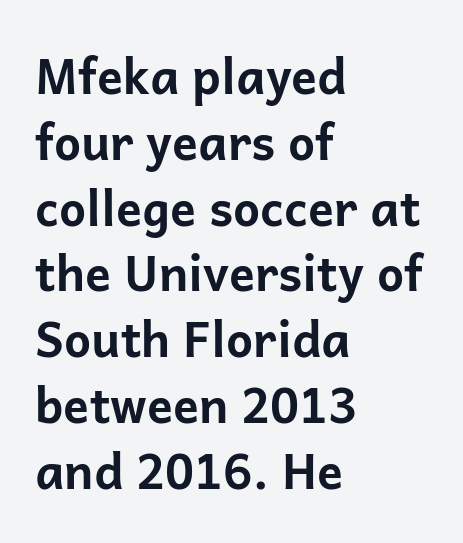
{"serif": "no", "italic": "no", "bold": "yes", "weight": "bold", "width": "normal", "stroke_contrast": "low", "x_height": "medium", "monospaced": "no", "underline": "no", "align": "left", "line_spacing": "normal", "line_spacing_ratio": 1.37, "letter_spacing": "normal", "letter_spacing_em": 0.0, "glyph_px": 48}
